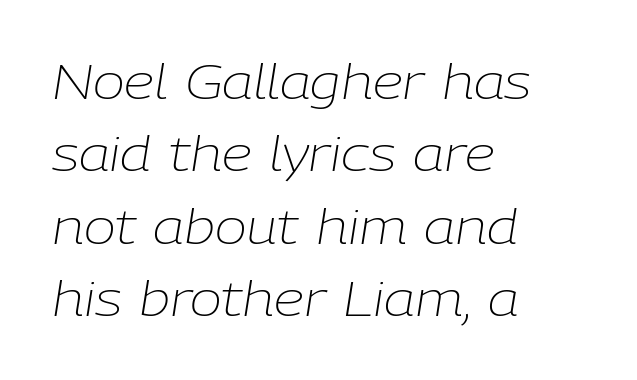
Q: Is the text bold? A: No.
Q: Is the text italic (slanted)? A: Yes, it leans right by about 9 degrees.
Q: Is the text underlined? A: No.
Q: How is the paragraph aligned? A: Left-aligned.
Q: Is the spacing between letters normal or unusually wide? A: Normal.
Q: Is the spacing between lines tight, normal or loose? A: Normal.
Q: Width (condensed, normal, or wide)? A: Normal.
Q: Stroke contrast? A: Low.
Q: x-height? A: Medium.
Q: Monospaced? A: No.
